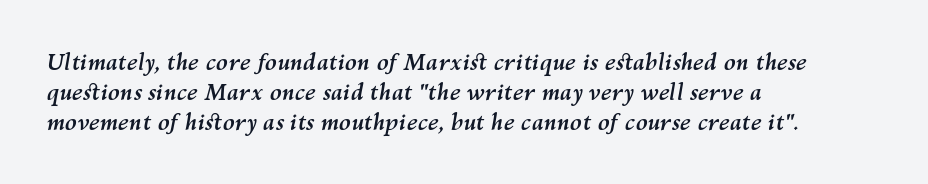
{"italic": "yes", "lean": "right", "slant_degrees": 10, "bold": "yes", "underline": "no", "align": "left", "line_spacing": "normal", "line_spacing_ratio": 1.36, "letter_spacing": "normal", "letter_spacing_em": 0.0, "glyph_px": 22}
